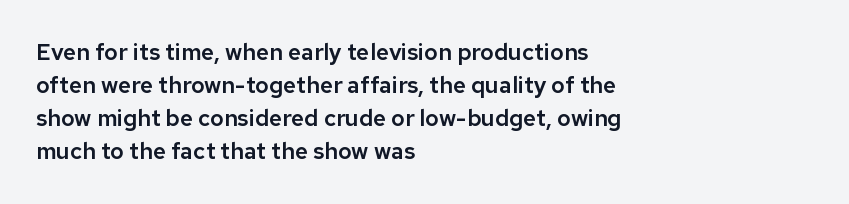
Q: Is the text italic (slanted)? A: No, it is upright.
Q: Is the text underlined? A: No.
Q: How is the paragraph aligned? A: Left-aligned.
Q: Is the spacing between letters normal or unusually wide? A: Normal.
Q: Is the spacing between lines tight, normal or loose? A: Normal.
